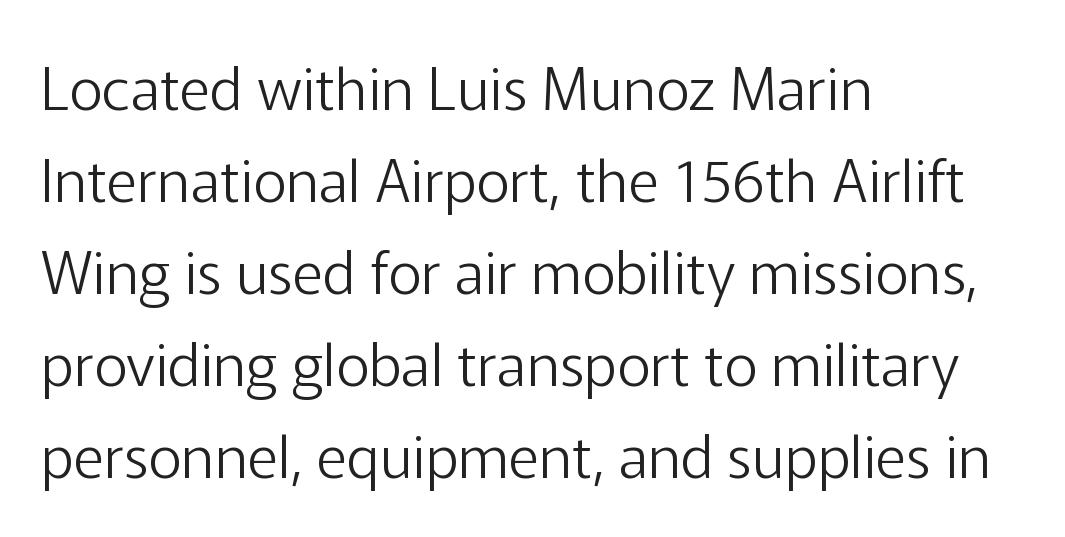
{"serif": "no", "italic": "no", "bold": "no", "weight": "light", "width": "normal", "stroke_contrast": "low", "x_height": "medium", "monospaced": "no", "underline": "no", "align": "left", "line_spacing": "normal", "line_spacing_ratio": 1.56, "letter_spacing": "normal", "letter_spacing_em": 0.0, "glyph_px": 59}
